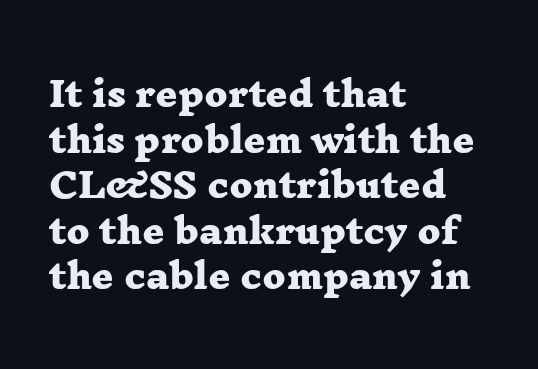
The sample has been set heavy, in full bold. If you measured baseline to baseline, you'd find a middling distance. There is no visible air inserted between adjacent glyphs. The strip under each line holds only bare page.
